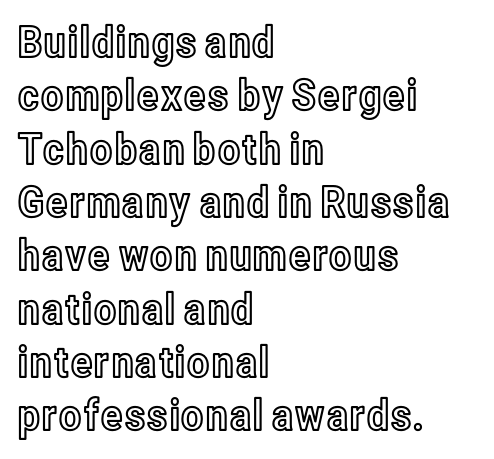
Type without underlining. Posture: vertical. Note the varied advance widths — an 'i' is clearly narrower than an 'm'. Glyph-to-glyph distance matches everyday printed text.
